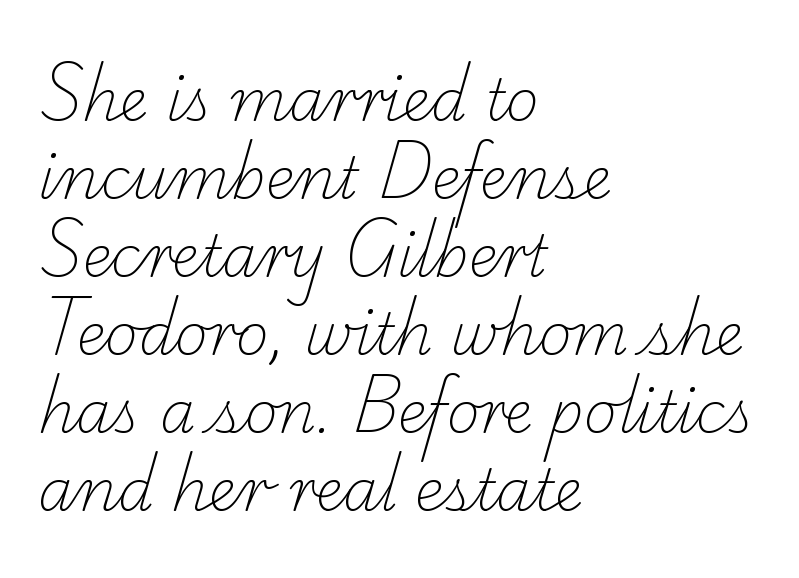
The image shows 57 px light serif type; set left-aligned, normal line spacing (1.37x), normal letter spacing, not underlined; low stroke contrast and a small x-height.
